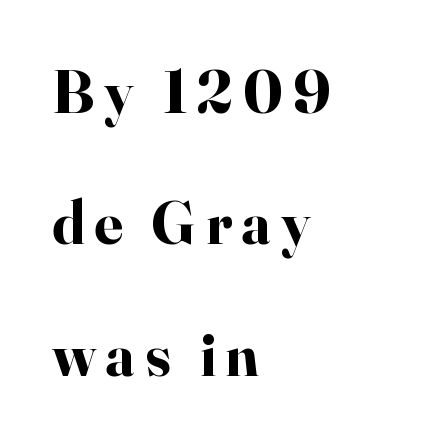
{"serif": "yes", "italic": "no", "bold": "yes", "weight": "bold", "width": "normal", "stroke_contrast": "high", "x_height": "small", "monospaced": "no", "underline": "no", "align": "left", "line_spacing": "loose", "line_spacing_ratio": 2.12, "glyph_px": 62}
